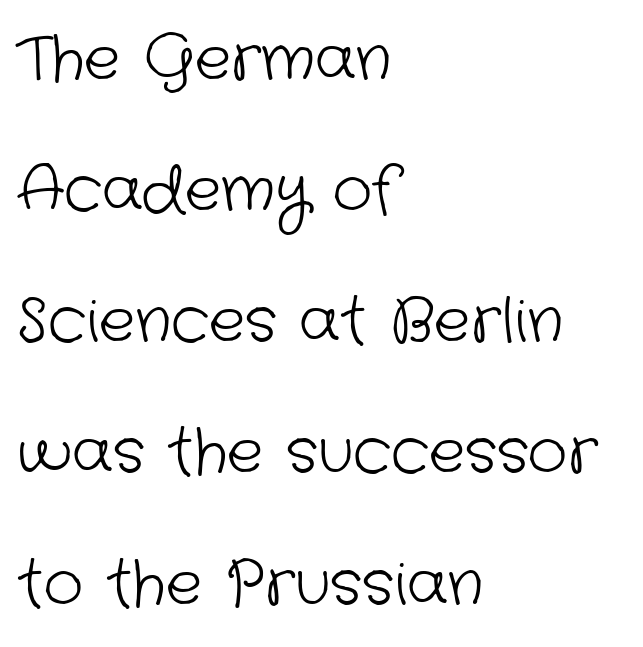
Check where the strokes stop: nothing finishes them off — pure sans. No word sits above an underline. Which margin do the lines hug? The left one — the right edge is uneven. Line spacing here is loose. Characters follow at the spacing the type designer built in. Bold? No — there's no thickening of the strokes.
